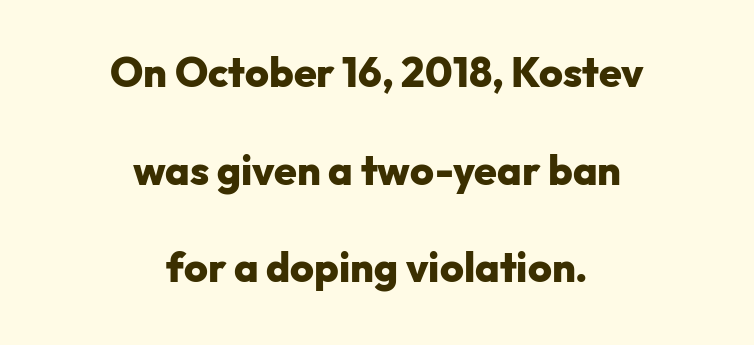
{"serif": "no", "italic": "no", "bold": "yes", "weight": "heavy", "width": "normal", "stroke_contrast": "low", "x_height": "medium", "monospaced": "no", "underline": "no", "align": "center", "line_spacing": "loose", "line_spacing_ratio": 2.38, "letter_spacing": "normal", "letter_spacing_em": 0.0, "glyph_px": 41}
